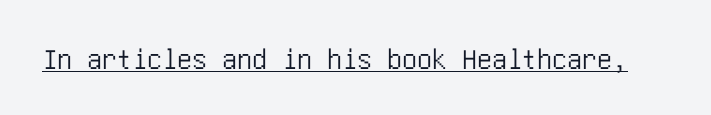
{"serif": "no", "italic": "no", "width": "condensed", "stroke_contrast": "low", "x_height": "large", "underline": "yes", "letter_spacing": "normal", "letter_spacing_em": 0.0, "glyph_px": 30}
